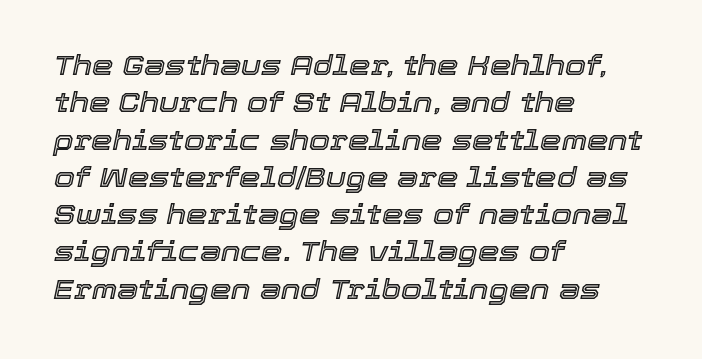
The image shows 27 px text type, italic (leaning right); set left-aligned, normal line spacing (1.38x), normal letter spacing, not underlined.
